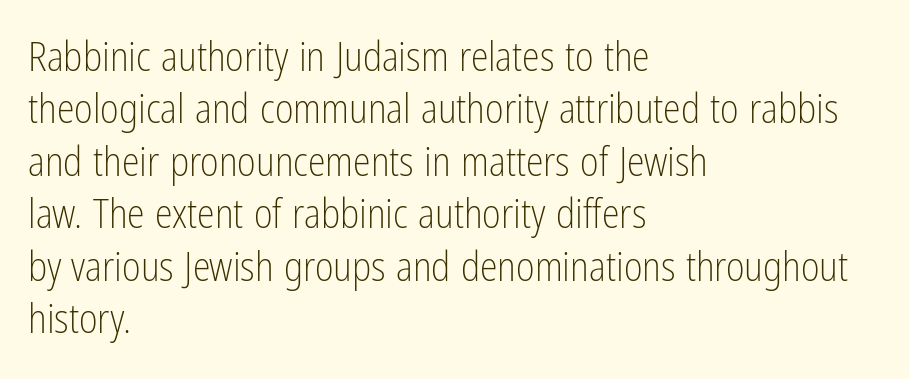
{"serif": "no", "italic": "no", "bold": "no", "weight": "light", "width": "condensed", "stroke_contrast": "low", "x_height": "medium", "monospaced": "no", "underline": "no", "align": "left", "line_spacing": "normal", "line_spacing_ratio": 1.31, "letter_spacing": "normal", "letter_spacing_em": 0.0, "glyph_px": 40}
